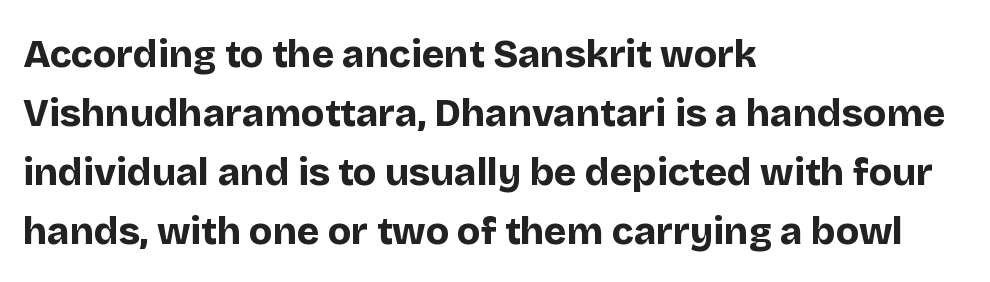
Characters remain perfectly vertical along every line. Line beginnings align vertically; line endings do not. Unmarked baselines from the first word to the last. Bold? Absolutely — the strokes are thick and heavy. Inter-character spacing is left at the font's built-in metrics. Is this a fixed-width face? No — the glyphs have proportional, varying widths.
